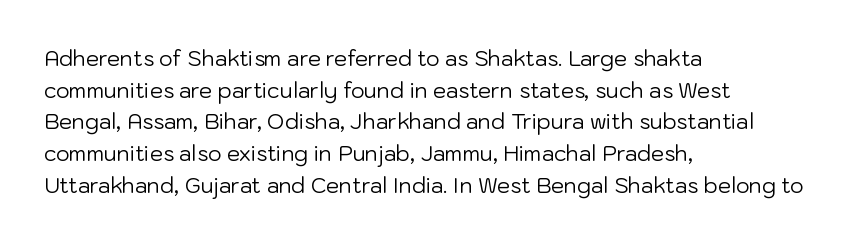
Q: Is the text bold? A: No.
Q: Is the text italic (slanted)? A: No, it is upright.
Q: Is the text underlined? A: No.
Q: How is the paragraph aligned? A: Left-aligned.
Q: Is the spacing between letters normal or unusually wide? A: Normal.
Q: Is the spacing between lines tight, normal or loose? A: Normal.
